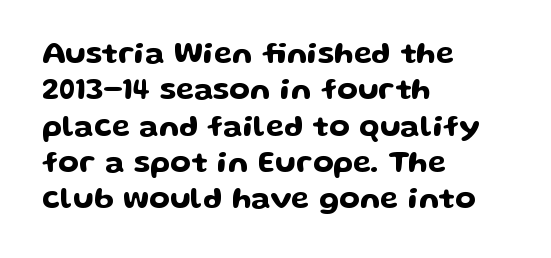
The image shows 30 px wide sans-serif type, upright; set left-aligned, line spacing 1.21x, normal letter spacing, not underlined; low stroke contrast and a medium x-height.
